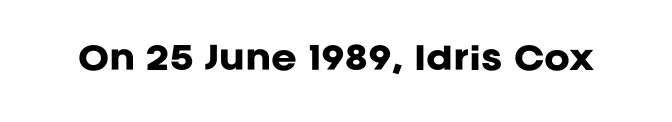
The image shows 31 px heavy sans-serif type, upright; set normal letter spacing, not underlined; low stroke contrast and a large x-height.
